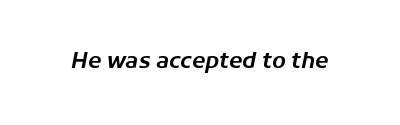
The text carries the slant typical of an italic or oblique font. Caption: standard tracking, unaltered. Clear beneath every line of the passage.
